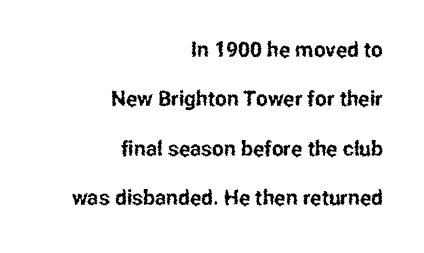
The type is set solid horizontally, with unmodified tracking. If you drew a ruler down the right edge, every line would touch it. Interline gaps are noticeably wide in this sample. Beneath every word, the page is bare.
